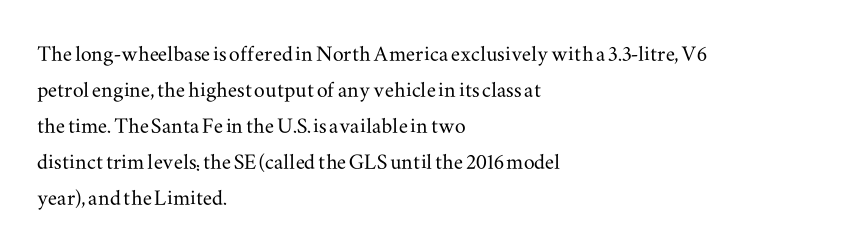
Q: Is the text italic (slanted)? A: No, it is upright.
Q: Is the text underlined? A: No.
Q: How is the paragraph aligned? A: Left-aligned.
Q: Is the spacing between letters normal or unusually wide? A: Normal.
Q: Is the spacing between lines tight, normal or loose? A: Normal.
